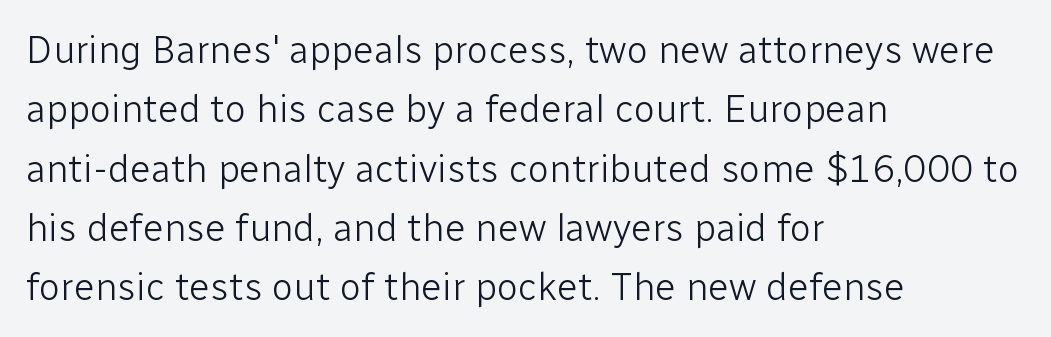
Q: Is the text bold? A: No.
Q: Is the text italic (slanted)? A: No, it is upright.
Q: Is the typeface a serif or a sans-serif typeface? A: Sans-serif.
Q: Is the text underlined? A: No.
Q: How is the paragraph aligned? A: Left-aligned.
Q: Is the spacing between letters normal or unusually wide? A: Normal.
Q: Is the spacing between lines tight, normal or loose? A: Normal.
Q: Width (condensed, normal, or wide)? A: Normal.
Q: Stroke contrast? A: Low.
Q: x-height? A: Medium.
Q: Monospaced? A: No.
